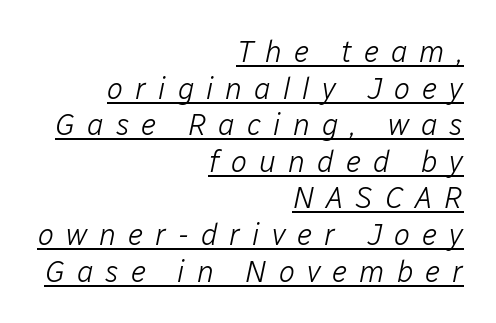
The typeface has the unassuming heft of standard copy or less. One-word summary of the alignment: right. A baseline rule has been typeset under these characters. Proportional: the letters do not fall into vertical columns. Slant detected: the letters are inclined.
